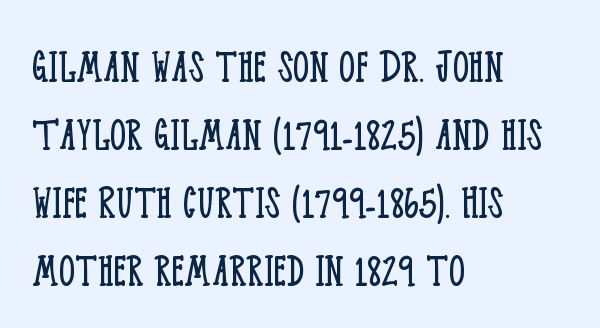
The text was rendered using a seriffed face with decorative stroke endings. The space beneath each line is pristine and unruled. Inter-character spacing is left at the font's built-in metrics. This rendering uses left alignment, leaving the right contour irregular. The passage shown stacks its lines at a standard gap. Looks like regular typesetting: each glyph gets only the width it needs.
